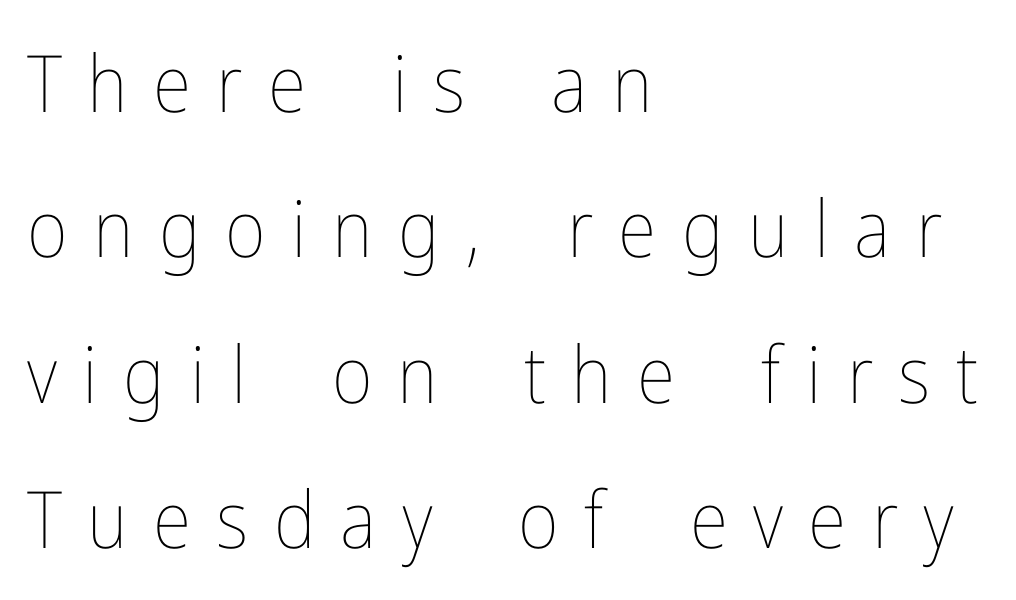
The image shows 79 px thin, condensed type, upright; set left-aligned, line spacing 1.84x, unusually wide letter spacing (+0.32 em), not underlined; low stroke contrast and a medium x-height.
